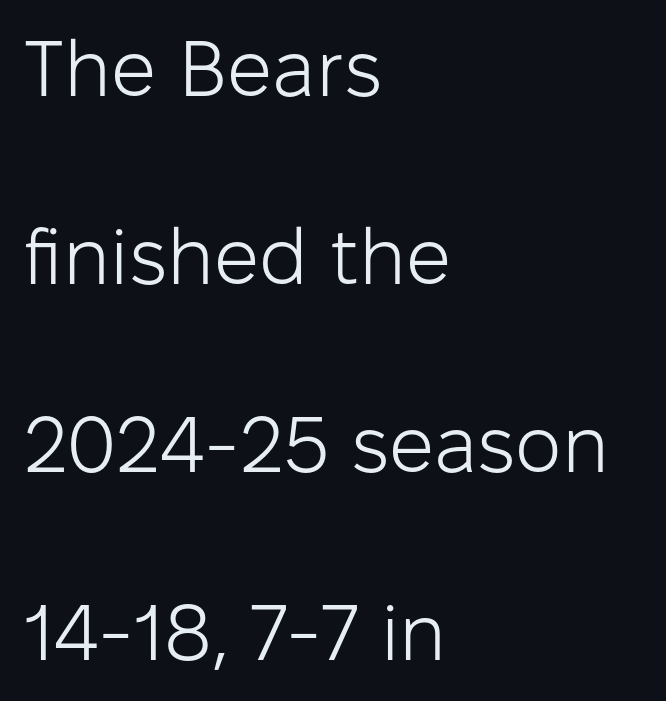
Q: Is the text bold? A: No.
Q: Is the text italic (slanted)? A: No, it is upright.
Q: Is the typeface a serif or a sans-serif typeface? A: Sans-serif.
Q: Is the text underlined? A: No.
Q: How is the paragraph aligned? A: Left-aligned.
Q: Is the spacing between letters normal or unusually wide? A: Normal.
Q: Is the spacing between lines tight, normal or loose? A: Loose.
Q: Width (condensed, normal, or wide)? A: Normal.
Q: Stroke contrast? A: Low.
Q: x-height? A: Medium.
Q: Monospaced? A: No.
